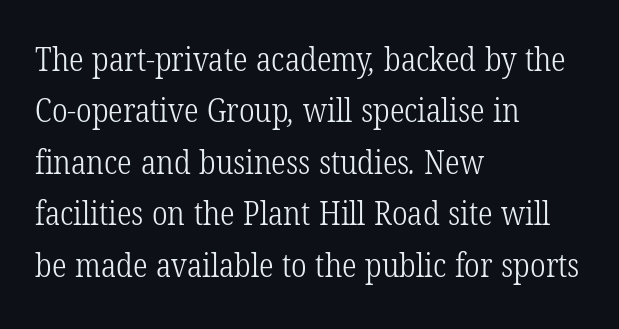
{"serif": "yes", "bold": "no", "weight": "light", "width": "condensed", "stroke_contrast": "low", "x_height": "medium", "monospaced": "no", "underline": "no", "align": "left", "line_spacing": "normal", "line_spacing_ratio": 1.56, "letter_spacing": "normal", "letter_spacing_em": 0.0, "glyph_px": 33}
